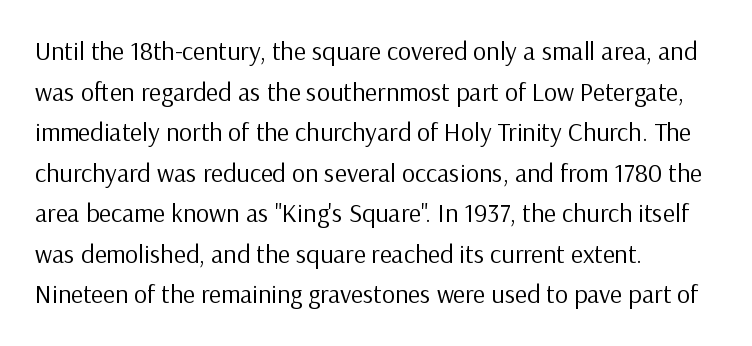
Q: Is the text bold? A: No.
Q: Is the text italic (slanted)? A: No, it is upright.
Q: Is the text underlined? A: No.
Q: How is the paragraph aligned? A: Left-aligned.
Q: Is the spacing between letters normal or unusually wide? A: Normal.
Q: Is the spacing between lines tight, normal or loose? A: Normal.
